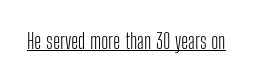
The image shows 22 px text type, upright; set normal letter spacing, underlined.
